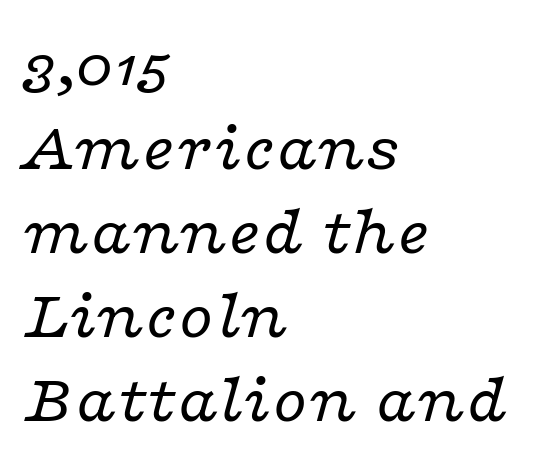
The image shows 70 px regular-weight, wide serif type, italic (leaning right); set left-aligned, line spacing 1.2x, normal letter spacing, not underlined; low stroke contrast and a medium x-height.
